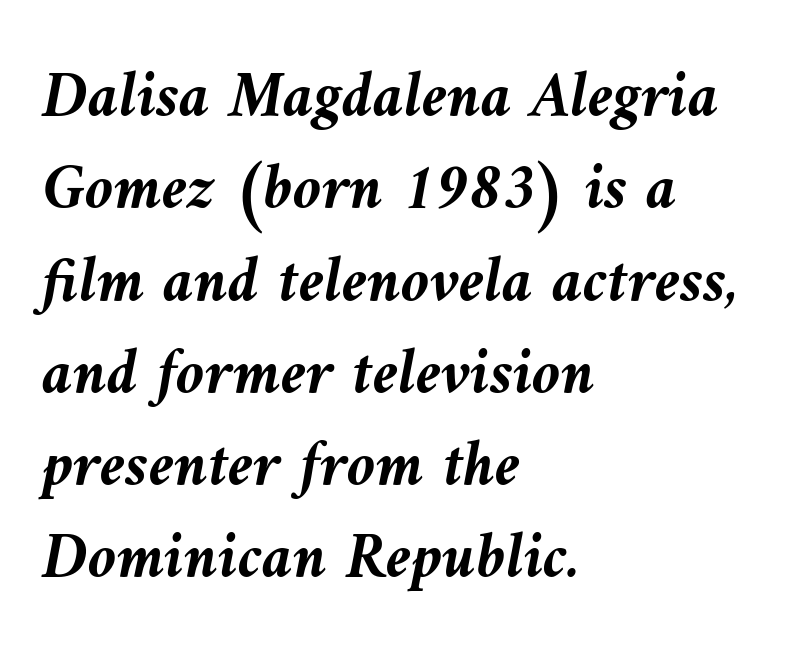
{"italic": "yes", "lean": "left", "slant_degrees": 10, "bold": "yes", "weight": "semibold", "width": "normal", "stroke_contrast": "medium", "x_height": "medium", "monospaced": "no", "underline": "no", "align": "left", "line_spacing": "normal", "line_spacing_ratio": 1.42, "letter_spacing": "normal", "letter_spacing_em": 0.0, "glyph_px": 65}
